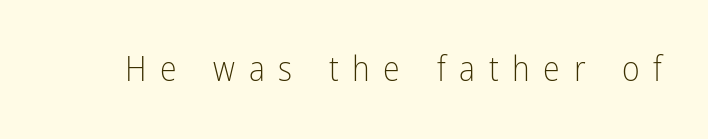
{"serif": "no", "italic": "no", "bold": "no", "weight": "light", "width": "condensed", "stroke_contrast": "low", "x_height": "medium", "monospaced": "no", "underline": "no", "letter_spacing": "wide", "letter_spacing_em": 0.4, "glyph_px": 34}
